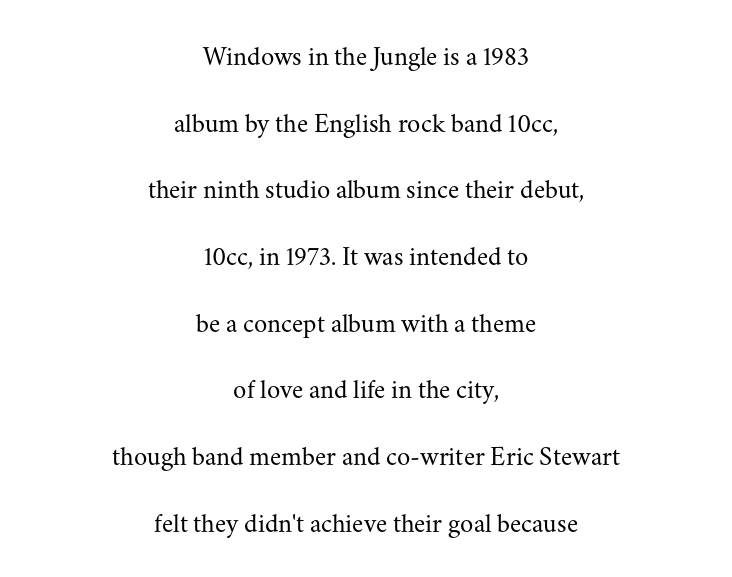
The image shows 27 px text type, upright; set centered, loose line spacing (2.47x), normal letter spacing, not underlined.
